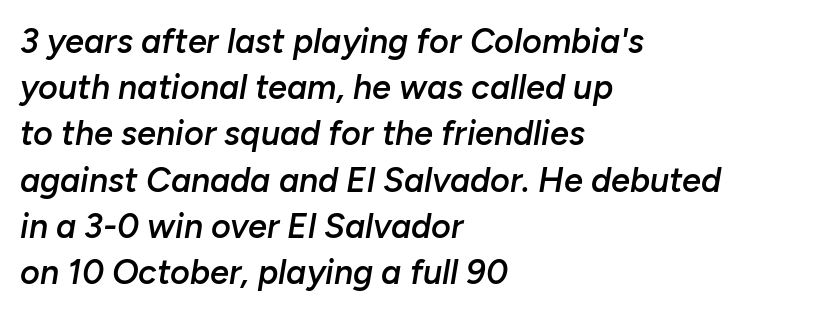
What weight is shown? A semibold, between regular and bold. Tracking here is standard; glyphs follow each other at the usual distance. Each row of text sits above clean, open space. Typeset ragged right — the left edge is the straight one. The line-height multiplier appears to be the usual default. The face used here is proportionally spaced, like ordinary book or web type.
